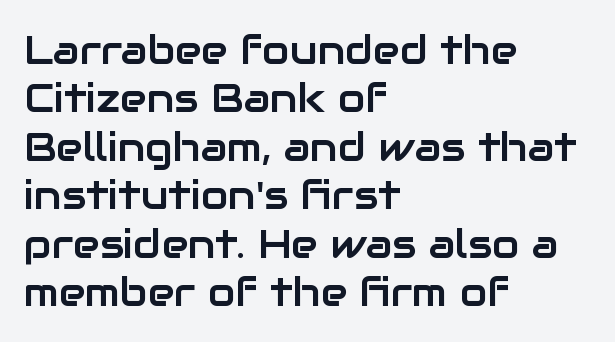
Check where the strokes stop: nothing finishes them off — pure sans. Proportional: the letters do not fall into vertical columns. How are the letters spaced? Ordinarily, with no added tracking. The lettering holds an erect, upright posture throughout. Each row of text sits above clean, open space.
